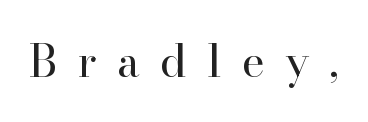
The horizontal fit of the characters is loose and conspicuously gappy. Posture: straight, roman, zero tilt. This sample has the flowing, uneven cadence of proportional lettering. Typographically, this falls in the serif category. Lines of text with bare space underneath.
